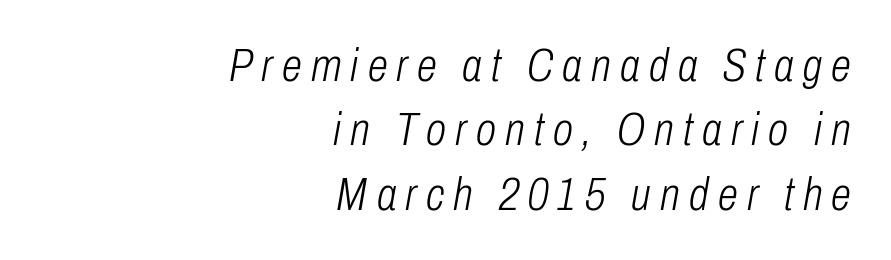
Vertical spacing — default. Honestly, the letter spacing is so wide it's the main thing you notice. The words here are not underlined. Where is the straight margin? On the right.
